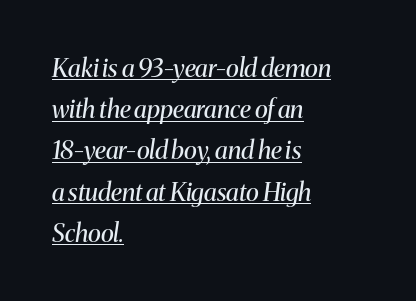
{"italic": "yes", "lean": "right", "slant_degrees": 8, "bold": "no", "underline": "yes", "align": "left", "line_spacing": "normal", "line_spacing_ratio": 1.65, "letter_spacing": "normal", "letter_spacing_em": 0.0, "glyph_px": 25}
